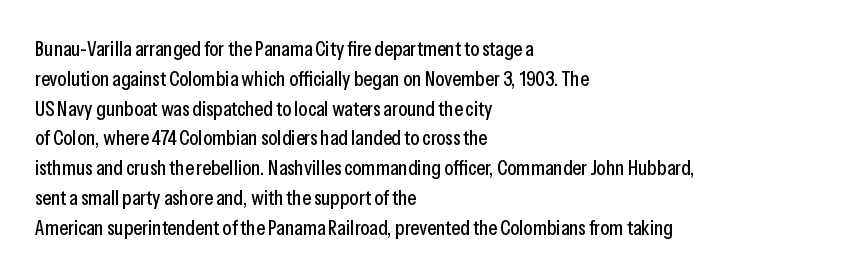
Which margin do the lines hug? The left one — the right edge is uneven. The letters stand upright; this is a roman face. Any mark beneath the type? The region is blank. The space between consecutive lines is moderate. No extra tracking has been applied to these lines.
